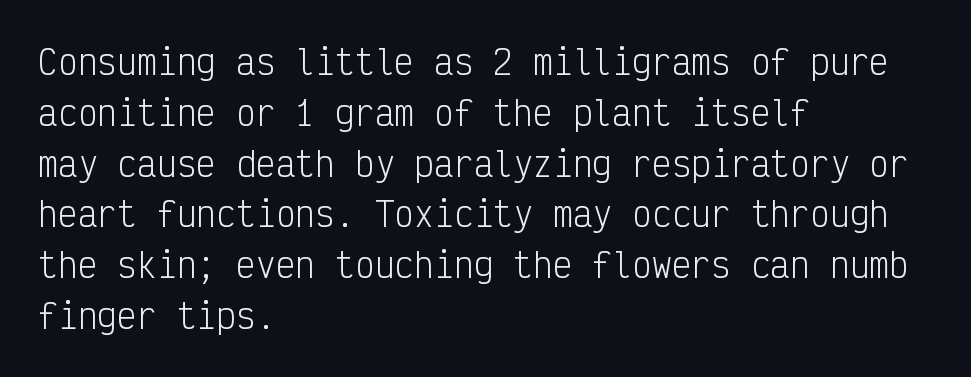
The image shows 33 px light, condensed sans-serif type, upright, monospaced; set left-aligned, normal line spacing (1.54x), normal letter spacing, not underlined; low stroke contrast and a medium x-height.
